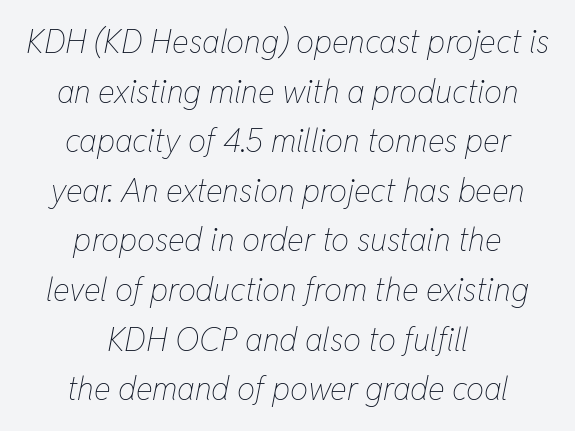
Q: Is the text bold? A: No.
Q: Is the text italic (slanted)? A: Yes, it leans right by about 11 degrees.
Q: Is the text underlined? A: No.
Q: How is the paragraph aligned? A: Centered.
Q: Is the spacing between letters normal or unusually wide? A: Normal.
Q: Is the spacing between lines tight, normal or loose? A: Normal.
Q: Width (condensed, normal, or wide)? A: Condensed.
Q: Stroke contrast? A: Low.
Q: x-height? A: Medium.
Q: Monospaced? A: No.
